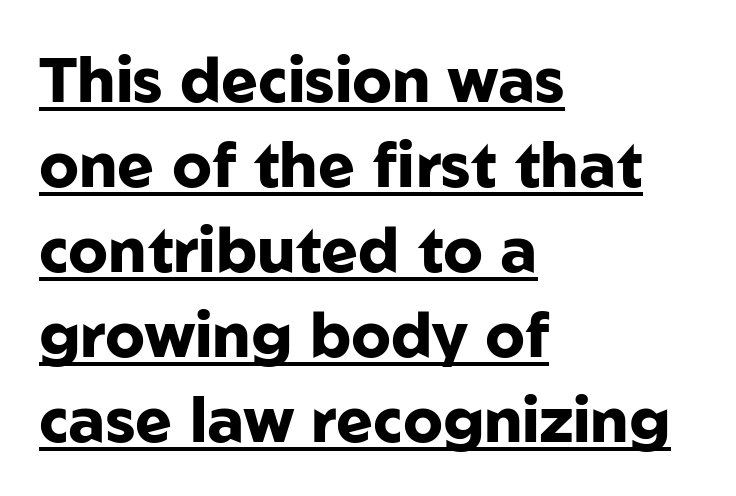
Q: Is the text bold? A: Yes.
Q: Is the text italic (slanted)? A: No, it is upright.
Q: Is the typeface a serif or a sans-serif typeface? A: Sans-serif.
Q: Is the text underlined? A: Yes.
Q: How is the paragraph aligned? A: Left-aligned.
Q: Is the spacing between letters normal or unusually wide? A: Normal.
Q: Is the spacing between lines tight, normal or loose? A: Normal.
Q: Width (condensed, normal, or wide)? A: Normal.
Q: Stroke contrast? A: Low.
Q: x-height? A: Medium.
Q: Monospaced? A: No.
